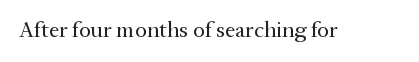
The type is set solid horizontally, with unmodified tracking. Words float on clear page, feet unadorned. A quiet, ordinary-to-light weight characterises the typeface. The type sits square on the baseline with zero lean.
